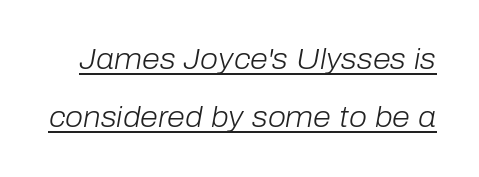
Q: Is the text bold? A: No.
Q: Is the text italic (slanted)? A: Yes, it leans right by about 10 degrees.
Q: Is the text underlined? A: Yes.
Q: Is the spacing between letters normal or unusually wide? A: Normal.
Q: Is the spacing between lines tight, normal or loose? A: Loose.
Q: Width (condensed, normal, or wide)? A: Normal.
Q: Stroke contrast? A: Low.
Q: x-height? A: Medium.
Q: Monospaced? A: No.
